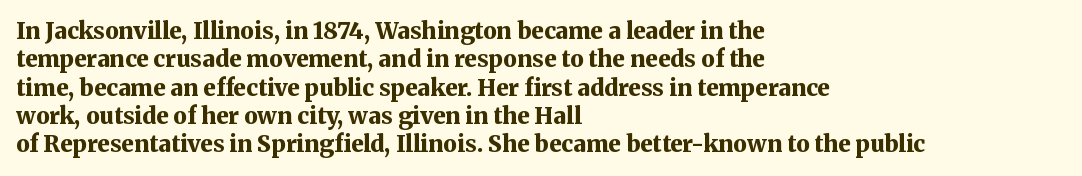
{"italic": "no", "bold": "yes", "underline": "no", "align": "left", "line_spacing_ratio": 1.23, "letter_spacing": "normal", "letter_spacing_em": 0.0, "glyph_px": 23}
